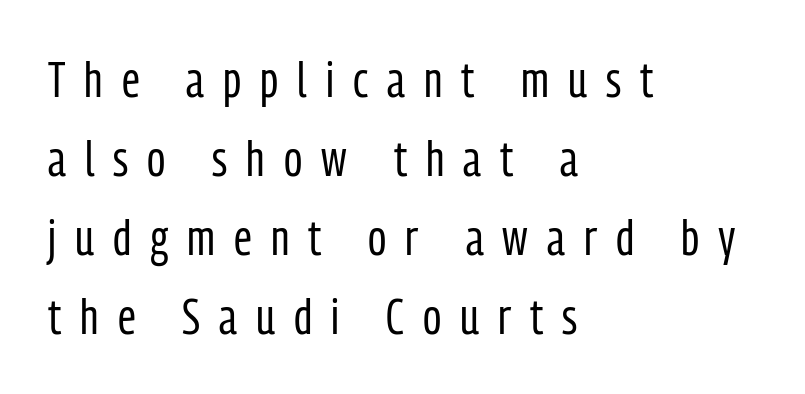
Descenders are the only things crossing below the line. The typography opts for an upright posture over an oblique one. A quiet, ordinary-to-light weight characterises the typeface. Varying glyph widths throughout — classic text-font behaviour. Leftover space on each line is placed entirely after the last word. The designer left line spacing at the default.
